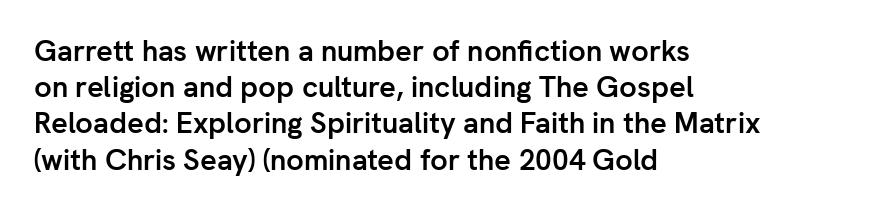
Q: Is the text bold? A: Yes.
Q: Is the text italic (slanted)? A: No, it is upright.
Q: Is the typeface a serif or a sans-serif typeface? A: Sans-serif.
Q: Is the text underlined? A: No.
Q: How is the paragraph aligned? A: Left-aligned.
Q: Is the spacing between letters normal or unusually wide? A: Normal.
Q: Is the spacing between lines tight, normal or loose? A: Normal.
Q: Width (condensed, normal, or wide)? A: Normal.
Q: Stroke contrast? A: Low.
Q: x-height? A: Medium.
Q: Monospaced? A: No.
